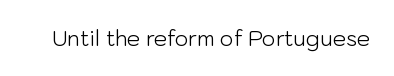
{"italic": "no", "bold": "no", "underline": "no", "letter_spacing": "normal", "letter_spacing_em": 0.0, "glyph_px": 21}
